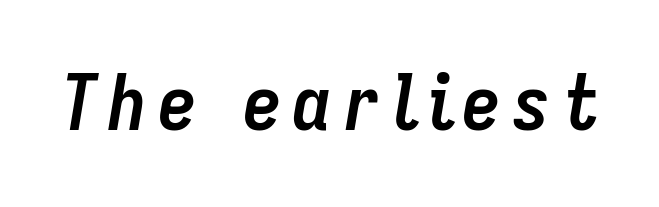
The image shows 78 px semibold, condensed type, italic (leaning right); set not underlined; low stroke contrast and a medium x-height.
